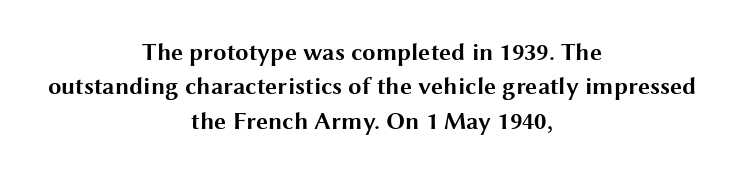
Q: Is the text bold? A: Yes.
Q: Is the text italic (slanted)? A: No, it is upright.
Q: Is the text underlined? A: No.
Q: How is the paragraph aligned? A: Centered.
Q: Is the spacing between letters normal or unusually wide? A: Normal.
Q: Is the spacing between lines tight, normal or loose? A: Normal.
